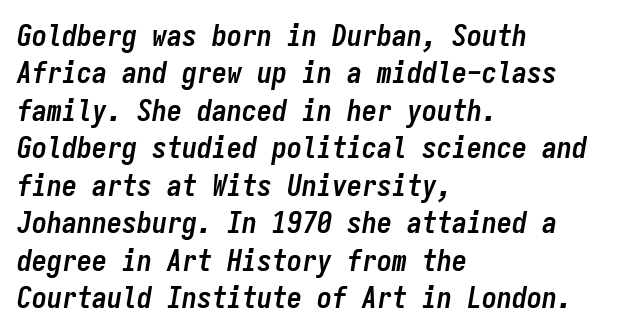
Q: Is the text bold? A: Yes.
Q: Is the text italic (slanted)? A: Yes, it leans right by about 9 degrees.
Q: Is the text underlined? A: No.
Q: How is the paragraph aligned? A: Left-aligned.
Q: Is the spacing between letters normal or unusually wide? A: Normal.
Q: Is the spacing between lines tight, normal or loose? A: Normal.
Q: Width (condensed, normal, or wide)? A: Condensed.
Q: Stroke contrast? A: Low.
Q: x-height? A: Medium.
Q: Monospaced? A: Yes.
